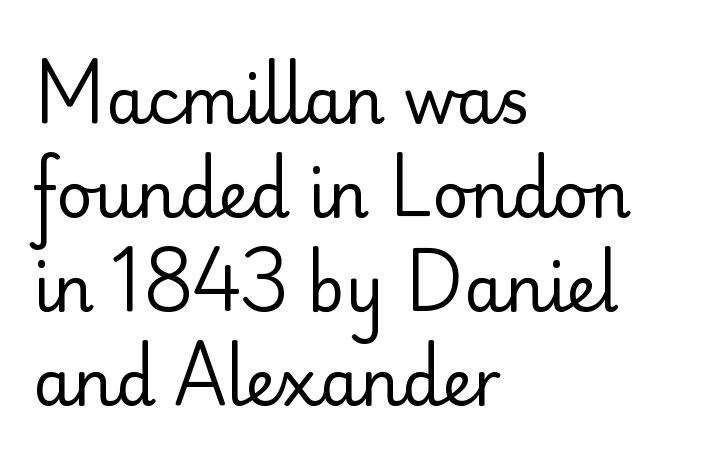
The image shows 63 px regular-weight sans-serif type, upright; set left-aligned, normal line spacing (1.49x), normal letter spacing, not underlined; low stroke contrast and a small x-height.
